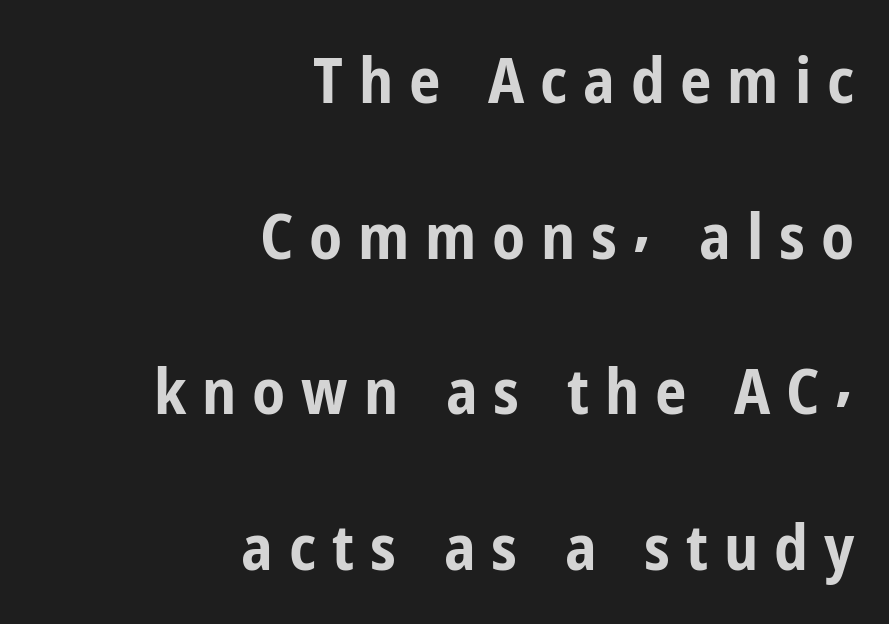
Q: Is the text bold? A: Yes.
Q: Is the text italic (slanted)? A: No, it is upright.
Q: Is the typeface a serif or a sans-serif typeface? A: Sans-serif.
Q: Is the text underlined? A: No.
Q: How is the paragraph aligned? A: Right-aligned.
Q: Is the spacing between letters normal or unusually wide? A: Unusually wide.
Q: Is the spacing between lines tight, normal or loose? A: Loose.
Q: Width (condensed, normal, or wide)? A: Condensed.
Q: Stroke contrast? A: Low.
Q: x-height? A: Medium.
Q: Monospaced? A: No.
